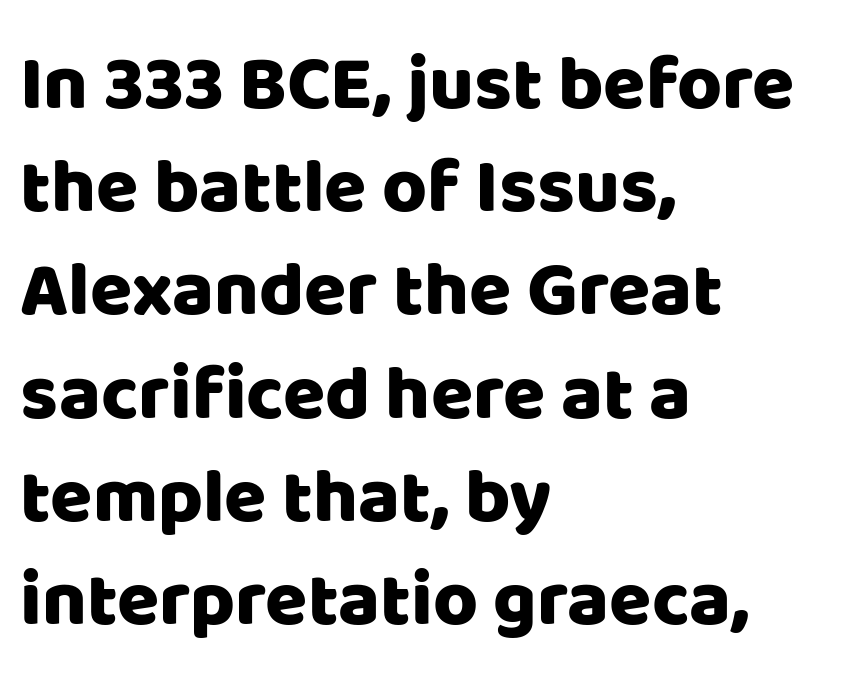
{"serif": "no", "italic": "no", "width": "normal", "stroke_contrast": "low", "x_height": "large", "monospaced": "no", "underline": "no", "align": "left", "line_spacing": "normal", "line_spacing_ratio": 1.34, "letter_spacing": "normal", "letter_spacing_em": 0.0, "glyph_px": 77}
